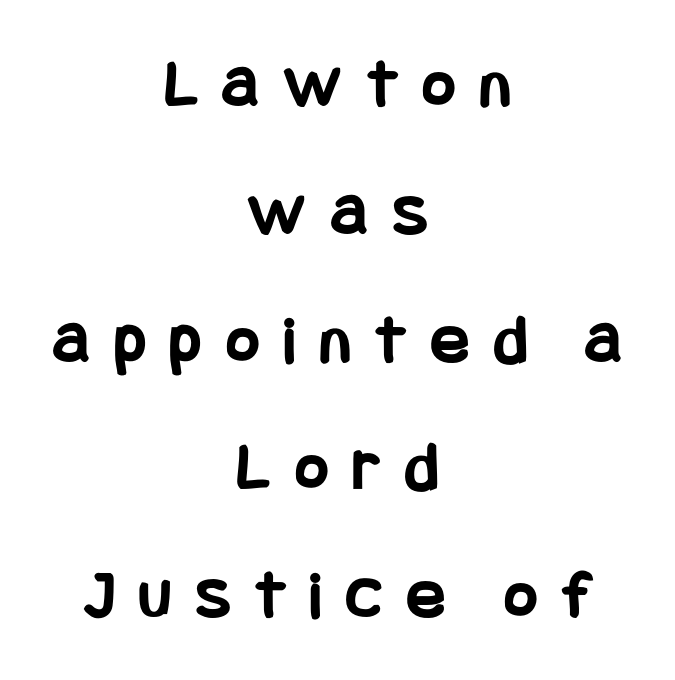
{"serif": "no", "italic": "no", "bold": "yes", "weight": "bold", "width": "condensed", "stroke_contrast": "low", "x_height": "large", "underline": "no", "align": "center", "line_spacing_ratio": 1.8, "letter_spacing": "wide", "letter_spacing_em": 0.35, "glyph_px": 71}
